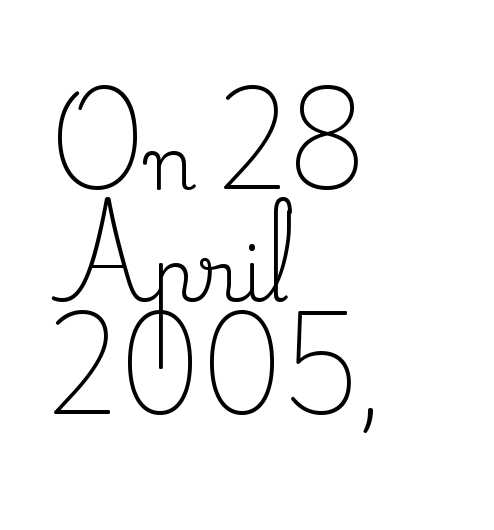
Q: Is the text bold? A: No.
Q: Is the text italic (slanted)? A: No, it is upright.
Q: Is the typeface a serif or a sans-serif typeface? A: Serif.
Q: Is the text underlined? A: No.
Q: How is the paragraph aligned? A: Left-aligned.
Q: Is the spacing between letters normal or unusually wide? A: Normal.
Q: Is the spacing between lines tight, normal or loose? A: Normal.
Q: Width (condensed, normal, or wide)? A: Normal.
Q: Stroke contrast? A: Medium.
Q: x-height? A: Small.
Q: Monospaced? A: No.
